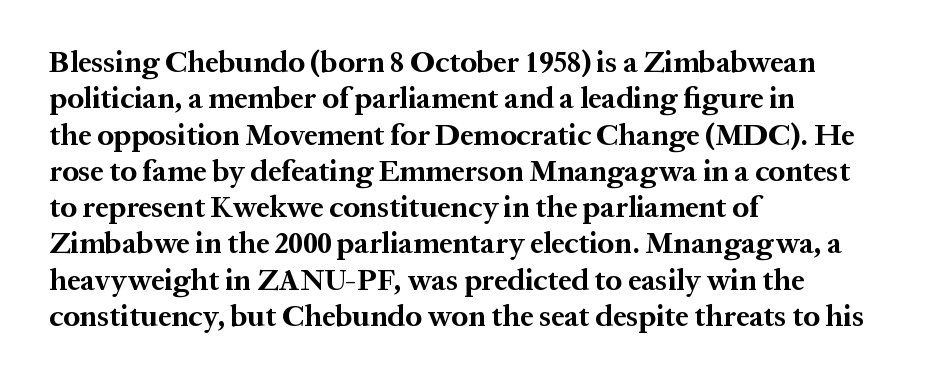
Q: Is the text bold? A: Yes.
Q: Is the text italic (slanted)? A: No, it is upright.
Q: Is the typeface a serif or a sans-serif typeface? A: Serif.
Q: Is the text underlined? A: No.
Q: How is the paragraph aligned? A: Left-aligned.
Q: Is the spacing between letters normal or unusually wide? A: Normal.
Q: Width (condensed, normal, or wide)? A: Normal.
Q: Stroke contrast? A: Medium.
Q: x-height? A: Medium.
Q: Monospaced? A: No.
